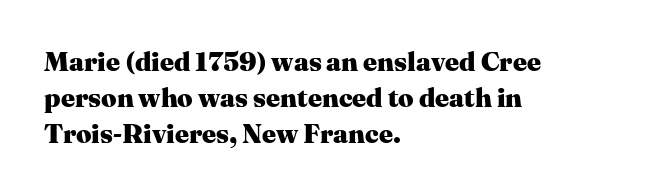
{"italic": "no", "bold": "yes", "underline": "no", "align": "left", "line_spacing": "normal", "line_spacing_ratio": 1.34, "letter_spacing": "normal", "letter_spacing_em": 0.0, "glyph_px": 27}
